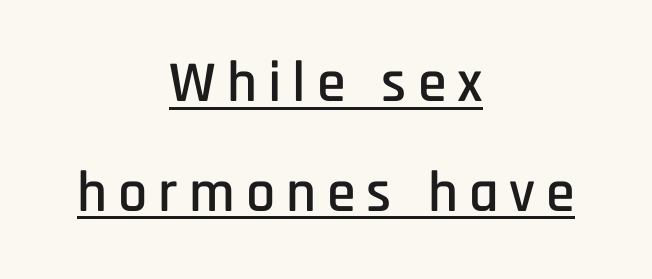
This is the regular roman posture of the typeface. Here the designer chose a conventional face with non-uniform glyph widths. Like a heading marked for emphasis, these lines bear an underscore. Classification — sans serif.
